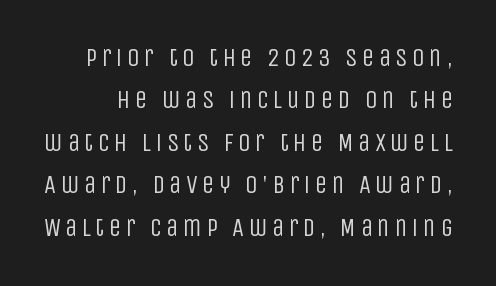
Q: Is the text bold? A: No.
Q: Is the text italic (slanted)? A: No, it is upright.
Q: Is the text underlined? A: No.
Q: Is the spacing between lines tight, normal or loose? A: Normal.
